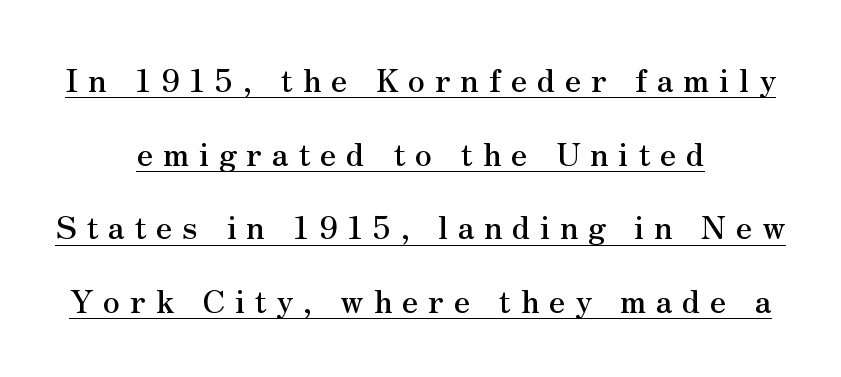
Note: serifs present on the glyphs. Horizontal bands of white between lines are thick stripes. These lines were composed using upright roman letters. Alignment: centered. Is this a fixed-width face? No — the glyphs have proportional, varying widths.
